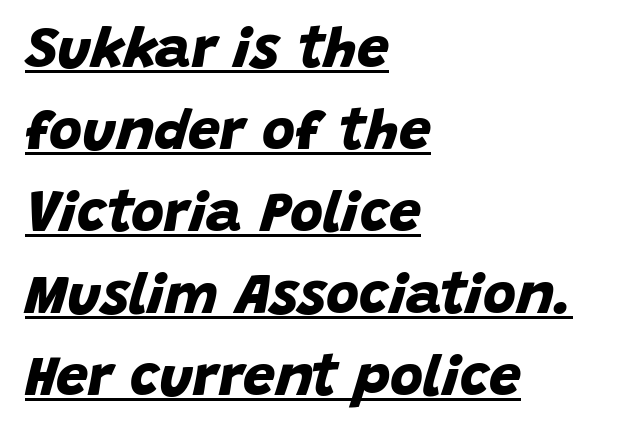
Emphasis by weight is at full strength: bold. A baseline rule has been typeset under these characters. Line beginnings align vertically; line endings do not. Leading: standard. The gaps between neighbouring characters are ordinary and unremarkable. You could not count columns in this text — the font is proportionally spaced.
